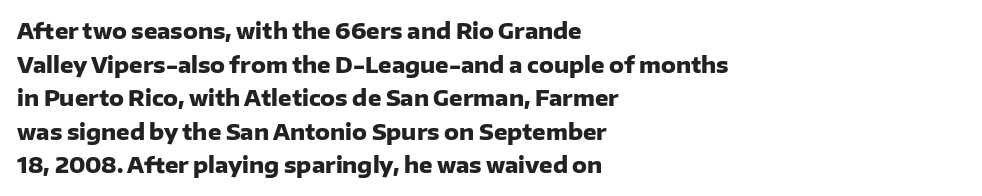
The image shows 21 px bold type, upright; set left-aligned, normal line spacing (1.6x), normal letter spacing, not underlined.
